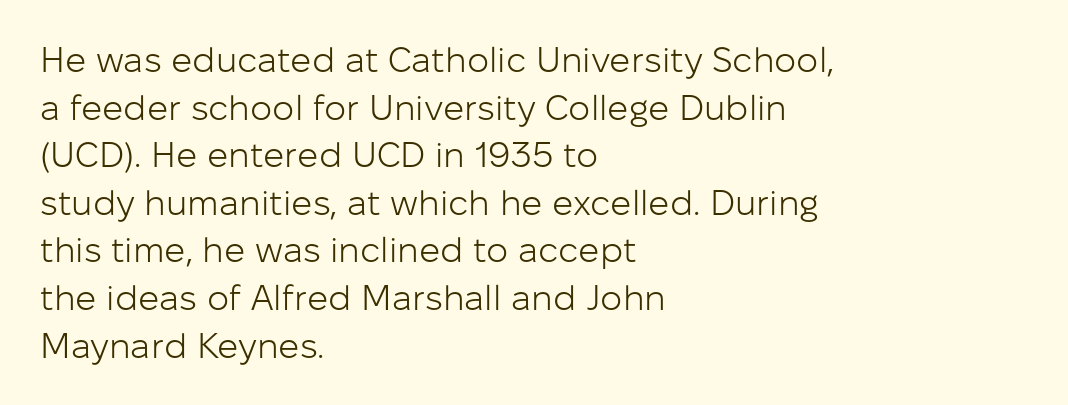
Q: Is the text bold? A: No.
Q: Is the text italic (slanted)? A: No, it is upright.
Q: Is the typeface a serif or a sans-serif typeface? A: Sans-serif.
Q: Is the text underlined? A: No.
Q: How is the paragraph aligned? A: Left-aligned.
Q: Is the spacing between letters normal or unusually wide? A: Normal.
Q: Is the spacing between lines tight, normal or loose? A: Normal.
Q: Width (condensed, normal, or wide)? A: Normal.
Q: Stroke contrast? A: Low.
Q: x-height? A: Medium.
Q: Monospaced? A: No.
